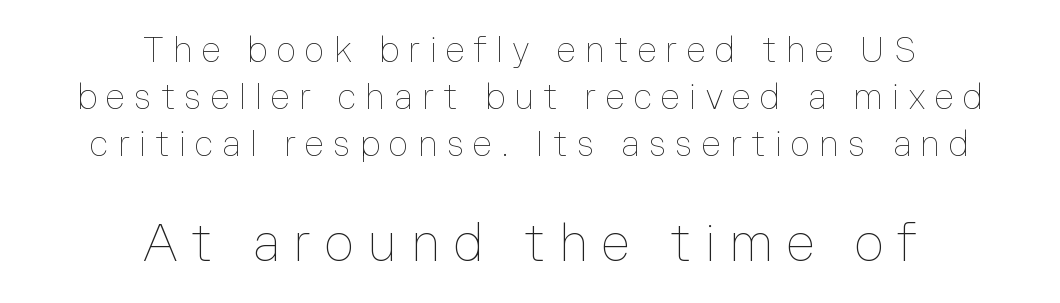
Q: Is the text bold? A: No.
Q: Is the text italic (slanted)? A: No, it is upright.
Q: Is the text underlined? A: No.
Q: How is the paragraph aligned? A: Centered.
Q: Is the spacing between letters normal or unusually wide? A: Unusually wide.
Q: Is the spacing between lines tight, normal or loose? A: Normal.
Q: Which block of text is set in a larger size, the first (top) or the second (bottom)? A: The second (bottom) one.
Q: Width (condensed, normal, or wide)? A: Normal.
Q: Stroke contrast? A: Low.
Q: x-height? A: Medium.
Q: Monospaced? A: No.
